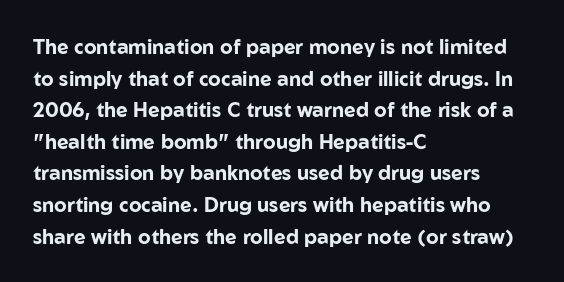
{"italic": "no", "bold": "yes", "underline": "no", "align": "left", "line_spacing": "normal", "line_spacing_ratio": 1.58, "letter_spacing": "normal", "letter_spacing_em": 0.0, "glyph_px": 20}
